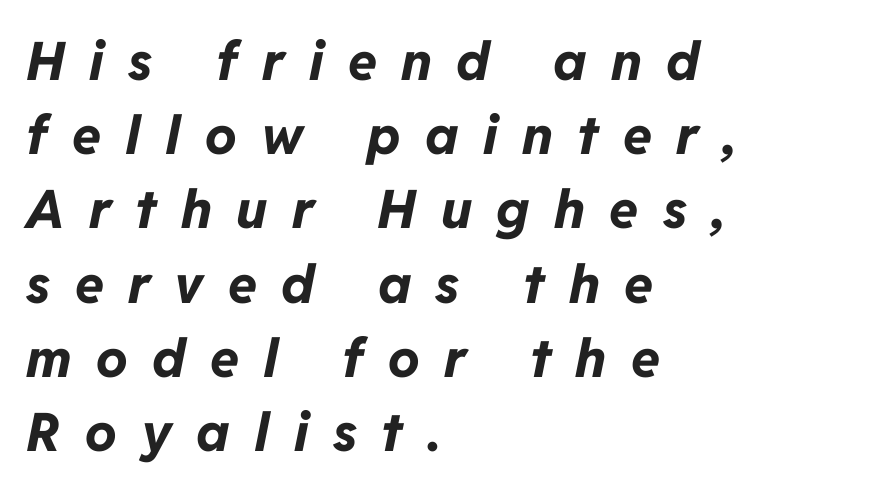
The image shows 53 px bold type, italic (leaning right); set left-aligned, normal line spacing (1.4x), unusually wide letter spacing (+0.46 em), not underlined; low stroke contrast and a medium x-height.
